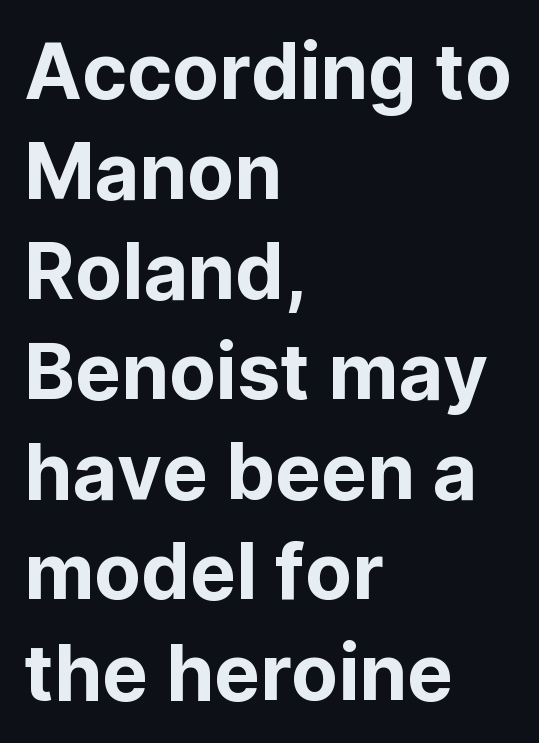
Q: Is the text italic (slanted)? A: No, it is upright.
Q: Is the typeface a serif or a sans-serif typeface? A: Sans-serif.
Q: Is the text underlined? A: No.
Q: How is the paragraph aligned? A: Left-aligned.
Q: Is the spacing between letters normal or unusually wide? A: Normal.
Q: Is the spacing between lines tight, normal or loose? A: Normal.
Q: Width (condensed, normal, or wide)? A: Normal.
Q: Stroke contrast? A: Low.
Q: x-height? A: Medium.
Q: Monospaced? A: No.
